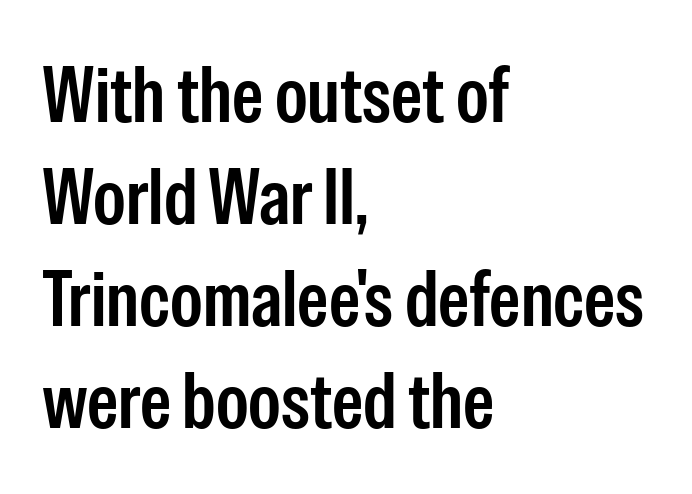
{"serif": "no", "italic": "no", "width": "condensed", "stroke_contrast": "low", "x_height": "medium", "monospaced": "no", "underline": "no", "align": "left", "line_spacing": "normal", "line_spacing_ratio": 1.29, "letter_spacing": "normal", "letter_spacing_em": 0.0, "glyph_px": 79}
